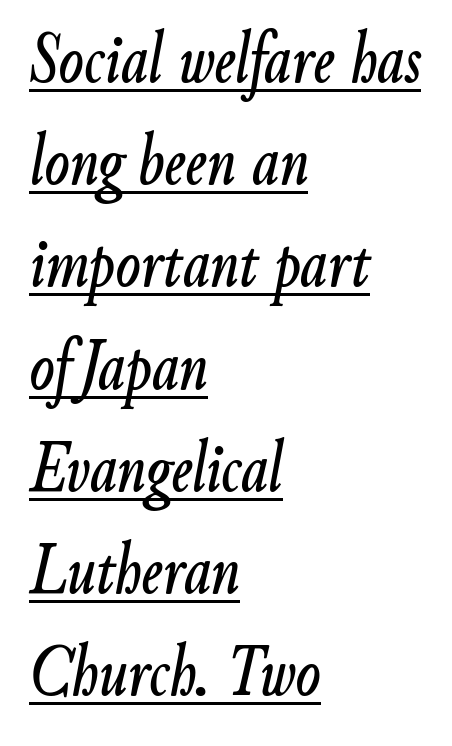
Q: Is the text italic (slanted)? A: Yes, it leans right by about 9 degrees.
Q: Is the text underlined? A: Yes.
Q: How is the paragraph aligned? A: Left-aligned.
Q: Is the spacing between letters normal or unusually wide? A: Normal.
Q: Is the spacing between lines tight, normal or loose? A: Normal.
Q: Width (condensed, normal, or wide)? A: Condensed.
Q: Stroke contrast? A: Low.
Q: x-height? A: Small.
Q: Monospaced? A: No.
